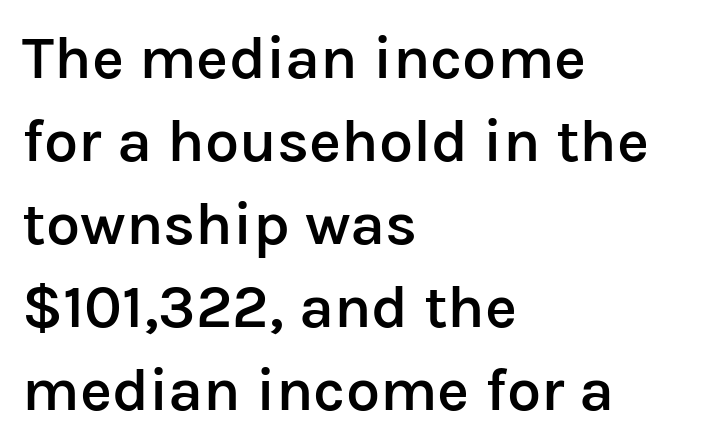
{"serif": "no", "italic": "no", "bold": "semi", "weight": "semibold", "width": "normal", "stroke_contrast": "low", "x_height": "medium", "monospaced": "no", "underline": "no", "align": "left", "line_spacing": "normal", "line_spacing_ratio": 1.36, "letter_spacing": "normal", "letter_spacing_em": 0.0, "glyph_px": 61}
